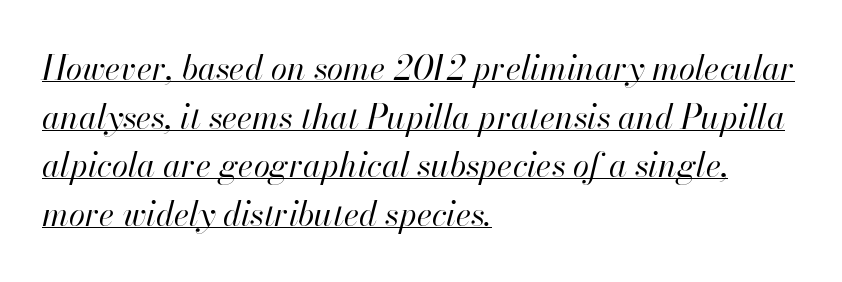
Q: Is the text bold? A: No.
Q: Is the text italic (slanted)? A: Yes, it leans right by about 13 degrees.
Q: Is the text underlined? A: Yes.
Q: How is the paragraph aligned? A: Left-aligned.
Q: Is the spacing between letters normal or unusually wide? A: Normal.
Q: Is the spacing between lines tight, normal or loose? A: Normal.
Q: Width (condensed, normal, or wide)? A: Normal.
Q: Stroke contrast? A: High.
Q: x-height? A: Small.
Q: Monospaced? A: No.
